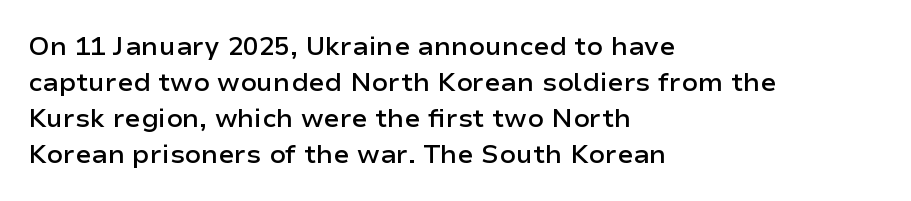
The image shows 26 px text type, upright; set left-aligned, normal line spacing (1.38x), normal letter spacing, not underlined.
